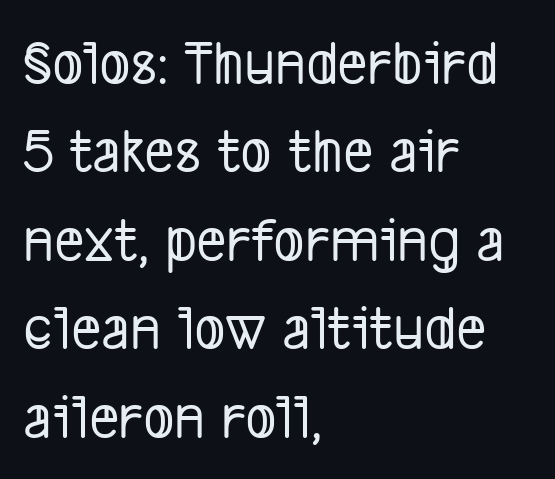
The foot of each line stays bare and open. I'd call this a sans setting — the letters go barefoot. Leading: standard. Does the copy run flush right? No — it runs flush left. These lines are rendered in a variable-pitch font. Short note: letters normally spaced.
